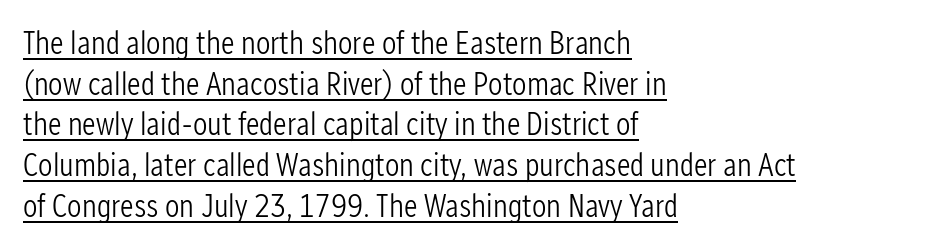
A typesetter would label this face a sans. Character widths vary here, with narrow letters taking less room than wide ones. What stands out about the letter spacing? Nothing — it is the standard amount. A continuous stroke trails under the words, as in a hyperlink.
